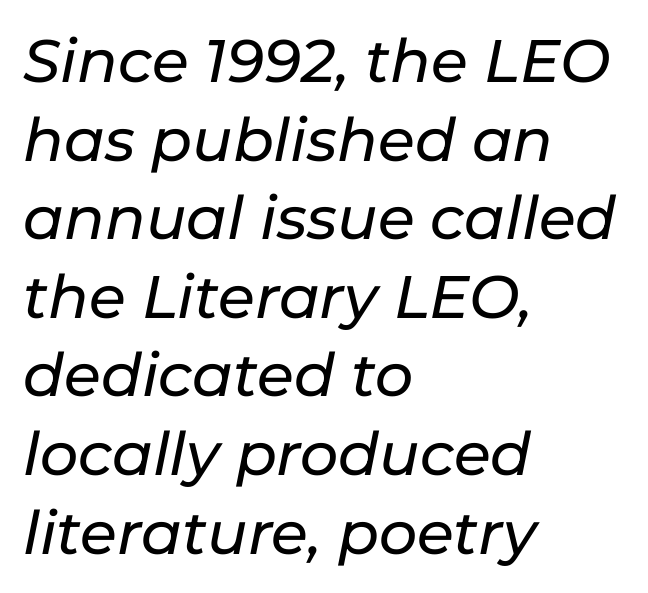
The text carries the slant typical of an italic or oblique font. No word sits above an underline. All the whitespace from short lines collects on the right. Characters follow at the spacing the type designer built in.
